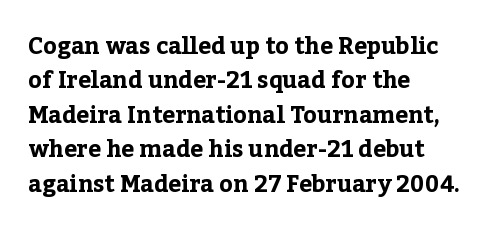
{"italic": "no", "bold": "yes", "underline": "no", "align": "left", "line_spacing": "normal", "line_spacing_ratio": 1.5, "letter_spacing": "normal", "letter_spacing_em": 0.0, "glyph_px": 23}
